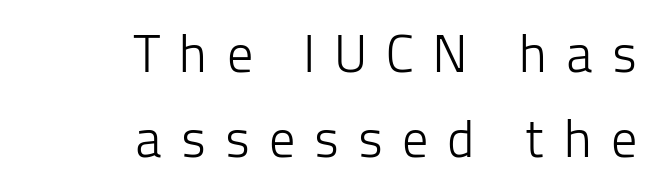
{"serif": "no", "italic": "no", "bold": "no", "weight": "light", "width": "normal", "stroke_contrast": "low", "x_height": "medium", "monospaced": "no", "underline": "no", "align": "right", "line_spacing": "normal", "line_spacing_ratio": 1.64, "letter_spacing": "wide", "letter_spacing_em": 0.36, "glyph_px": 52}
